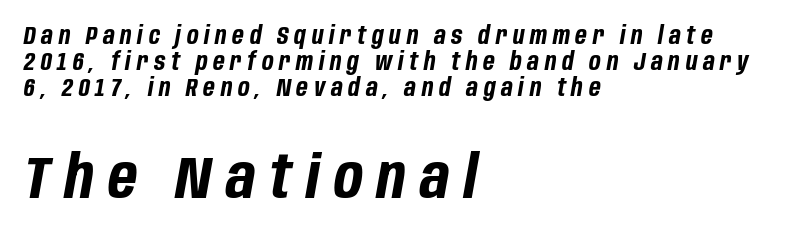
The image shows 60 px bold, condensed type, italic (leaning right); set left-aligned, tight line spacing (1.08x), unusually wide letter spacing (+0.24 em), not underlined; the second (bottom) block is 2.5x larger; low stroke contrast and a large x-height.
